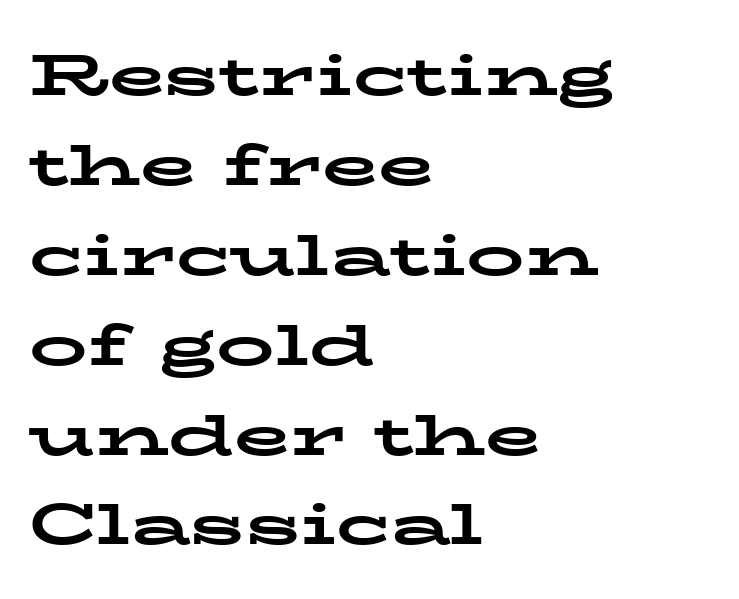
The image shows 58 px bold, wide serif type, upright; set left-aligned, normal line spacing (1.55x), normal letter spacing, not underlined; low stroke contrast and a medium x-height.
